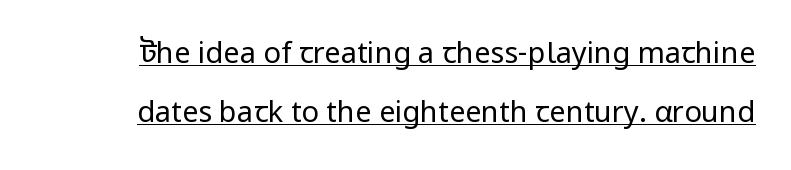
Q: Is the text bold? A: No.
Q: Is the text italic (slanted)? A: No, it is upright.
Q: Is the typeface a serif or a sans-serif typeface? A: Sans-serif.
Q: Is the text underlined? A: Yes.
Q: Is the spacing between letters normal or unusually wide? A: Normal.
Q: Is the spacing between lines tight, normal or loose? A: Loose.
Q: Width (condensed, normal, or wide)? A: Normal.
Q: Stroke contrast? A: Low.
Q: x-height? A: Medium.
Q: Monospaced? A: No.
